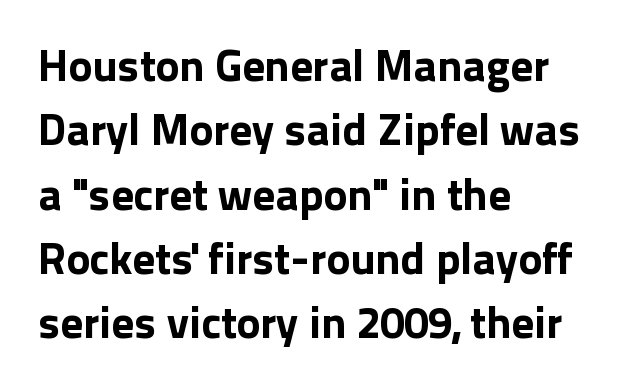
{"serif": "no", "italic": "no", "bold": "yes", "weight": "bold", "width": "normal", "x_height": "medium", "monospaced": "no", "underline": "no", "align": "left", "line_spacing": "normal", "line_spacing_ratio": 1.43, "letter_spacing": "normal", "letter_spacing_em": 0.0, "glyph_px": 45}
